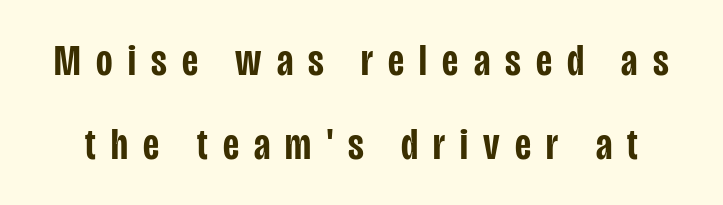
Is the letter spacing exaggerated? Yes — the characters are pushed far apart. Font category for this specimen: sans-serif. Stems and bowls a touch heavier than normal — semibold. This is roman type, the default non-slanted kind. Unmarked baselines from the first word to the last. The face used here is proportionally spaced, like ordinary book or web type.
